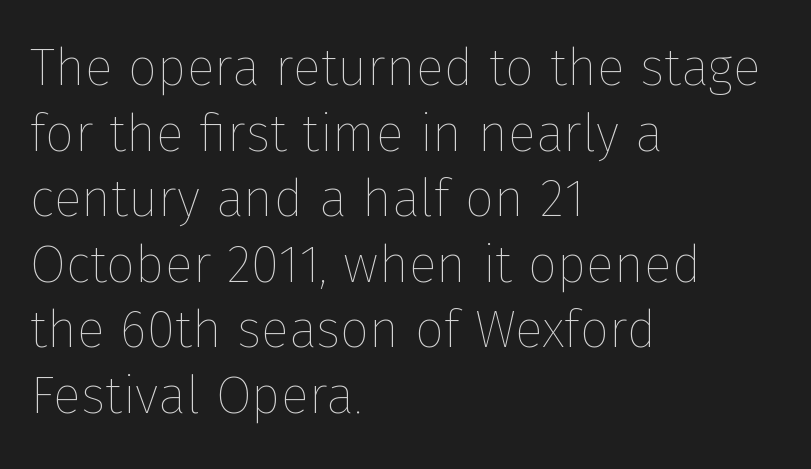
The image shows 52 px thin type, upright; set left-aligned, normal line spacing (1.26x), normal letter spacing, not underlined; low stroke contrast and a medium x-height.
